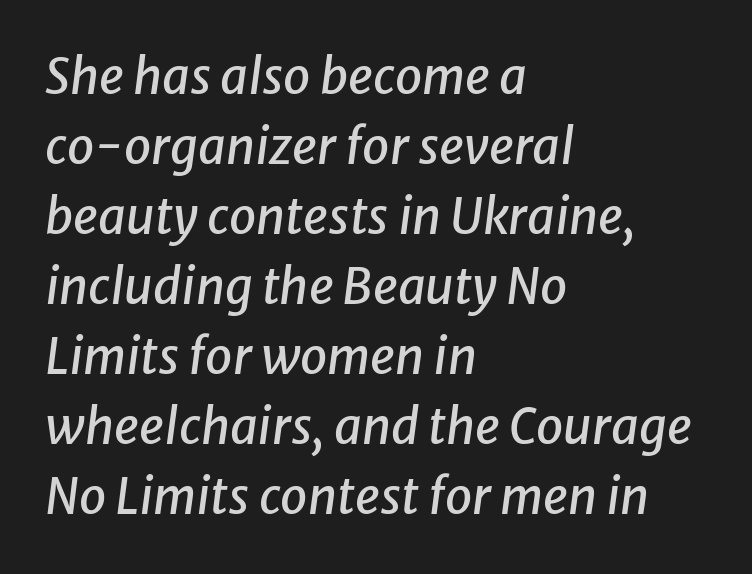
These lines sit exactly where default settings would place them. The lines are quadded left. A typesetter would call this proportional, since set widths differ per character. Inter-character spacing is left at the font's built-in metrics. Check the space under the baseline: it is left empty.
